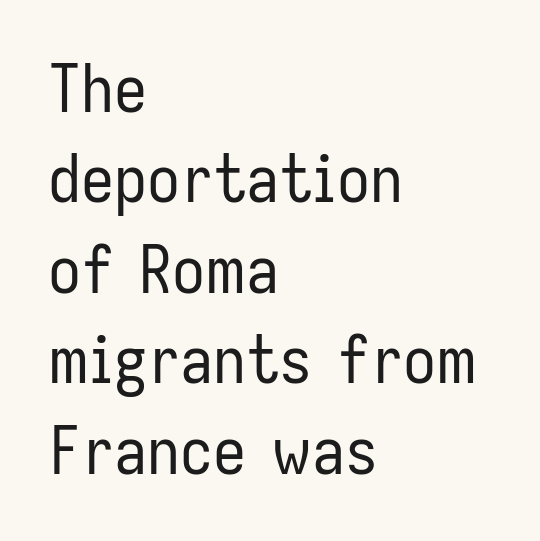
{"serif": "no", "italic": "no", "bold": "no", "weight": "regular", "width": "condensed", "stroke_contrast": "low", "x_height": "medium", "monospaced": "no", "underline": "no", "align": "left", "line_spacing": "normal", "line_spacing_ratio": 1.37, "letter_spacing": "normal", "letter_spacing_em": 0.0, "glyph_px": 66}
